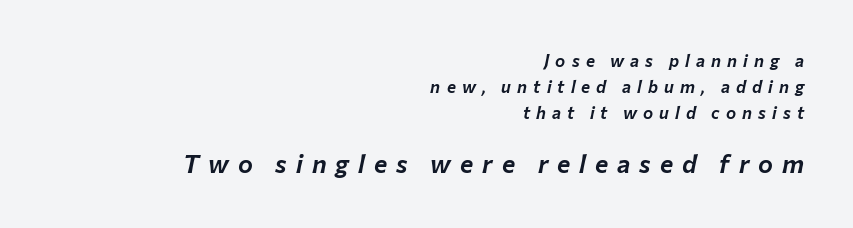
Q: Is the text italic (slanted)? A: Yes, it leans right by about 12 degrees.
Q: Is the text underlined? A: No.
Q: How is the paragraph aligned? A: Right-aligned.
Q: Is the spacing between letters normal or unusually wide? A: Unusually wide.
Q: Is the spacing between lines tight, normal or loose? A: Normal.
Q: Which block of text is set in a larger size, the first (top) or the second (bottom)? A: The second (bottom) one.
